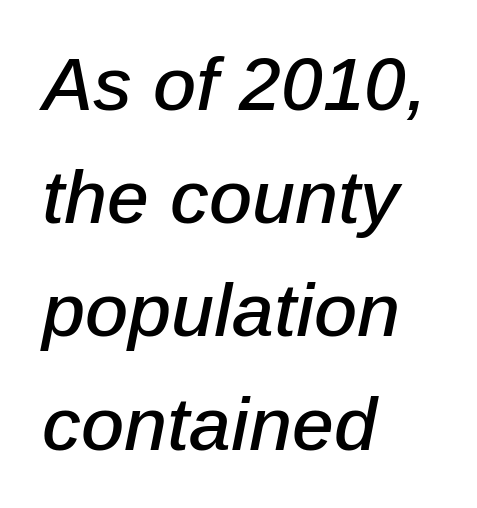
{"italic": "yes", "lean": "right", "slant_degrees": 12, "width": "normal", "stroke_contrast": "low", "x_height": "medium", "monospaced": "no", "underline": "no", "align": "left", "line_spacing": "normal", "line_spacing_ratio": 1.51, "letter_spacing": "normal", "letter_spacing_em": 0.0, "glyph_px": 75}
